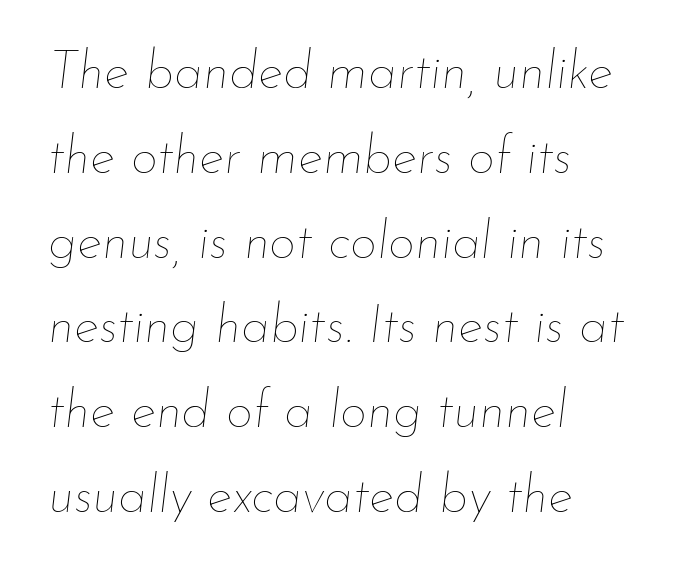
{"italic": "yes", "lean": "right", "slant_degrees": 7, "bold": "no", "weight": "thin", "width": "normal", "stroke_contrast": "low", "x_height": "small", "monospaced": "no", "underline": "no", "align": "left", "line_spacing": "normal", "line_spacing_ratio": 1.6, "letter_spacing": "normal", "letter_spacing_em": 0.0, "glyph_px": 53}
